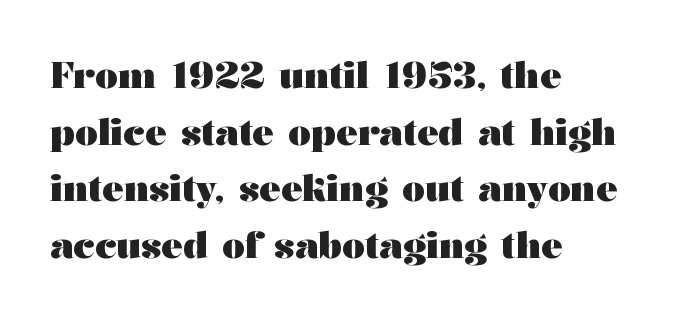
The axis of the letterforms is exactly vertical. Check under the words: just untouched page. Thick stems and heavy bowls — unmistakably bold. The space between consecutive lines is moderate. Classification — serif. Think of a printed novel: that variable character pitch is what you see here.
